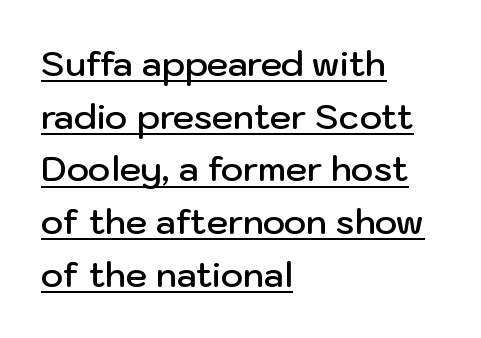
Q: Is the text bold? A: Semi-bold.
Q: Is the text italic (slanted)? A: No, it is upright.
Q: Is the typeface a serif or a sans-serif typeface? A: Sans-serif.
Q: Is the text underlined? A: Yes.
Q: How is the paragraph aligned? A: Left-aligned.
Q: Is the spacing between letters normal or unusually wide? A: Normal.
Q: Is the spacing between lines tight, normal or loose? A: Normal.
Q: Width (condensed, normal, or wide)? A: Normal.
Q: Stroke contrast? A: Low.
Q: x-height? A: Medium.
Q: Monospaced? A: No.
